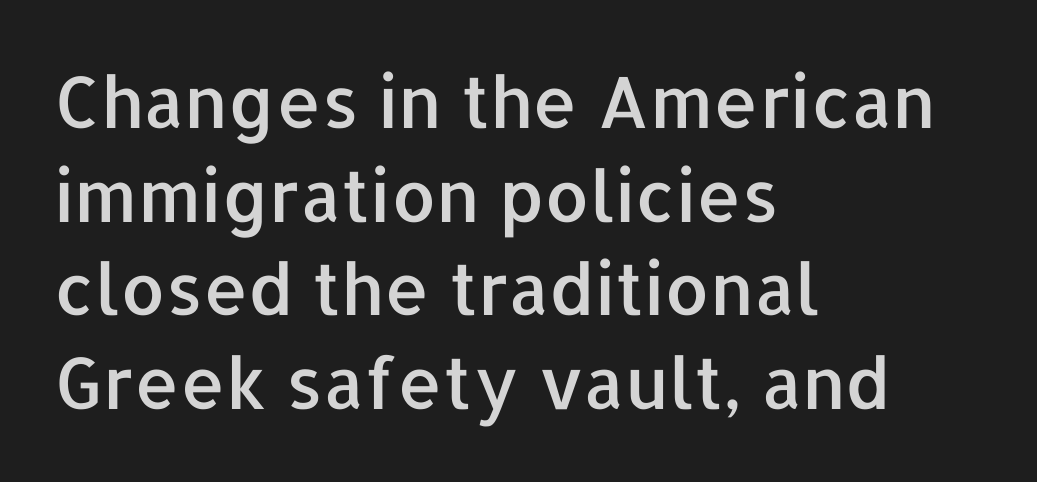
A student would call this left alignment; a typographer would say flush left, rag right. Check under the words: just untouched page. The space between consecutive lines is moderate. Nope, not italic — everything's standing straight. Honestly, the letter spacing is just normal — you wouldn't notice it. The letters carry no serifs — their stems end cleanly without finishing strokes.
